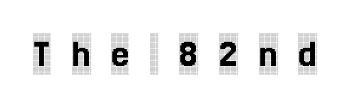
{"serif": "yes", "italic": "no", "width": "condensed", "x_height": "large", "monospaced": "no", "underline": "no", "letter_spacing": "wide", "letter_spacing_em": 0.5, "glyph_px": 41}
